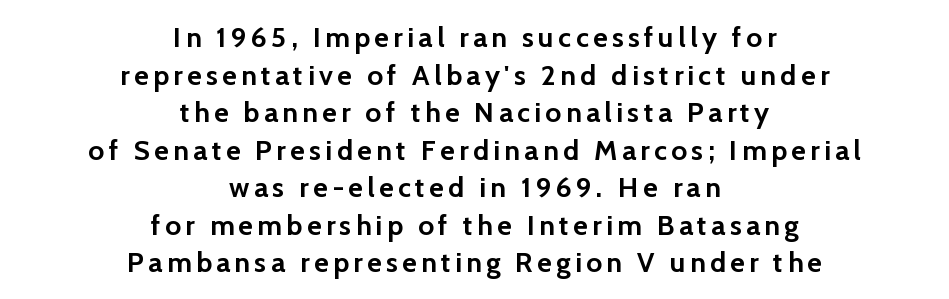
{"serif": "no", "italic": "no", "bold": "yes", "weight": "semibold", "width": "normal", "stroke_contrast": "low", "x_height": "medium", "monospaced": "no", "underline": "no", "align": "center", "line_spacing": "normal", "line_spacing_ratio": 1.34, "glyph_px": 28}
